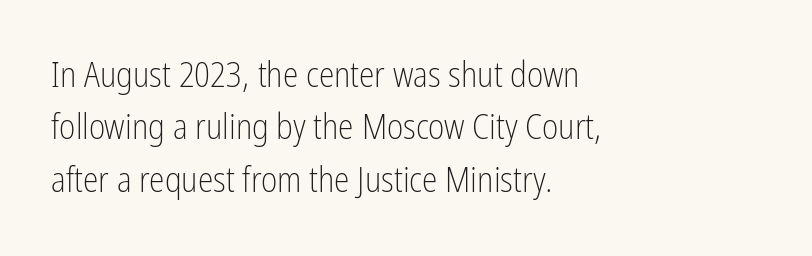
{"serif": "no", "italic": "no", "bold": "no", "weight": "light", "width": "condensed", "stroke_contrast": "low", "x_height": "medium", "monospaced": "no", "underline": "no", "align": "left", "line_spacing": "normal", "line_spacing_ratio": 1.5, "letter_spacing": "normal", "letter_spacing_em": 0.0, "glyph_px": 35}
